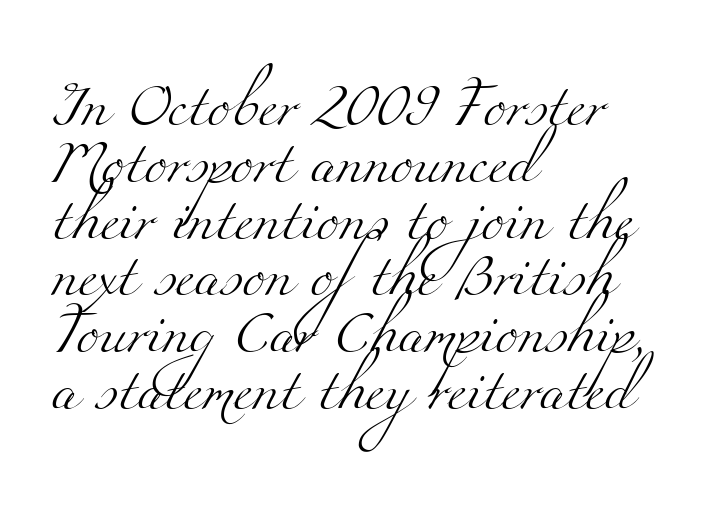
If you measured baseline to baseline, you'd find a middling distance. Weight: regular or lighter. Standard letterfit; no display-style spreading of the glyphs. This sample has the flowing, uneven cadence of proportional lettering. Horizontal alignment here is leftward, the default for most running prose.
